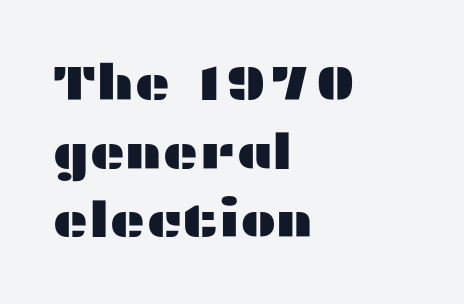
Q: Is the text italic (slanted)? A: No, it is upright.
Q: Is the typeface a serif or a sans-serif typeface? A: Sans-serif.
Q: Is the text underlined? A: No.
Q: How is the paragraph aligned? A: Left-aligned.
Q: Is the spacing between letters normal or unusually wide? A: Normal.
Q: Is the spacing between lines tight, normal or loose? A: Normal.
Q: Width (condensed, normal, or wide)? A: Wide.
Q: Stroke contrast? A: Medium.
Q: x-height? A: Medium.
Q: Monospaced? A: No.
